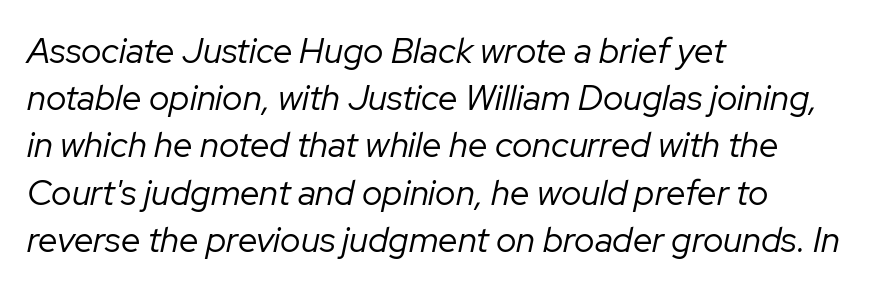
The image shows 35 px regular-weight type, italic (leaning right); set left-aligned, normal line spacing (1.35x), normal letter spacing, not underlined; low stroke contrast and a medium x-height.
